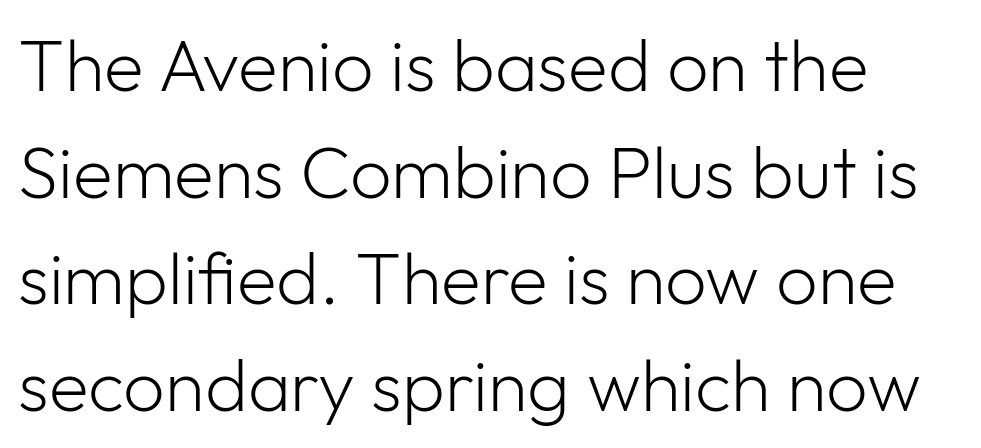
The image shows 73 px light sans-serif type, upright; set left-aligned, normal line spacing (1.46x), normal letter spacing, not underlined; low stroke contrast and a medium x-height.
